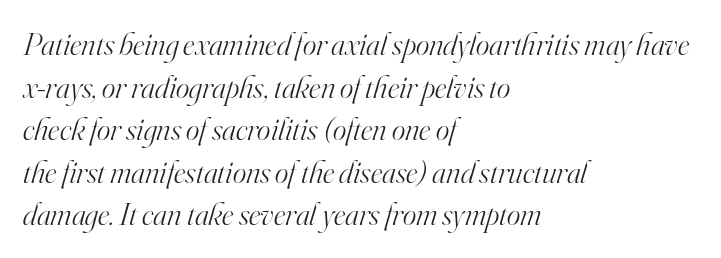
The image shows 32 px light serif type, italic (leaning right); set left-aligned, normal line spacing (1.33x), normal letter spacing, not underlined; high stroke contrast and a small x-height.
